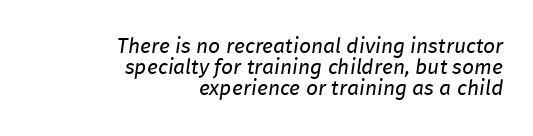
Each row of text sits above clean, open space. Summary of weight: not heavy and not bold. The lines are quadded right. Glyph-to-glyph distance matches everyday printed text. Does the leading feel generous? Not at all — it's pinched.
